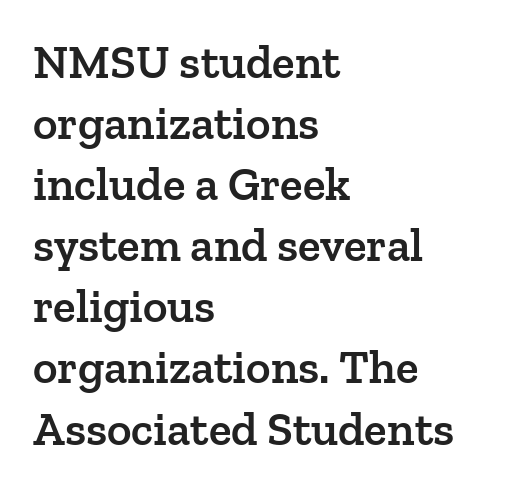
Q: Is the text bold? A: Semi-bold.
Q: Is the text italic (slanted)? A: No, it is upright.
Q: Is the typeface a serif or a sans-serif typeface? A: Serif.
Q: Is the text underlined? A: No.
Q: How is the paragraph aligned? A: Left-aligned.
Q: Is the spacing between letters normal or unusually wide? A: Normal.
Q: Is the spacing between lines tight, normal or loose? A: Normal.
Q: Width (condensed, normal, or wide)? A: Normal.
Q: Stroke contrast? A: Low.
Q: x-height? A: Medium.
Q: Monospaced? A: No.
